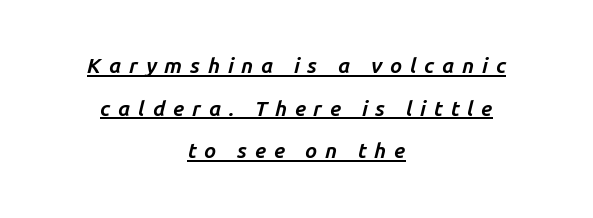
The image shows 21 px bold type, italic (leaning right); set centered, loose line spacing (2.03x), unusually wide letter spacing (+0.37 em), underlined.
